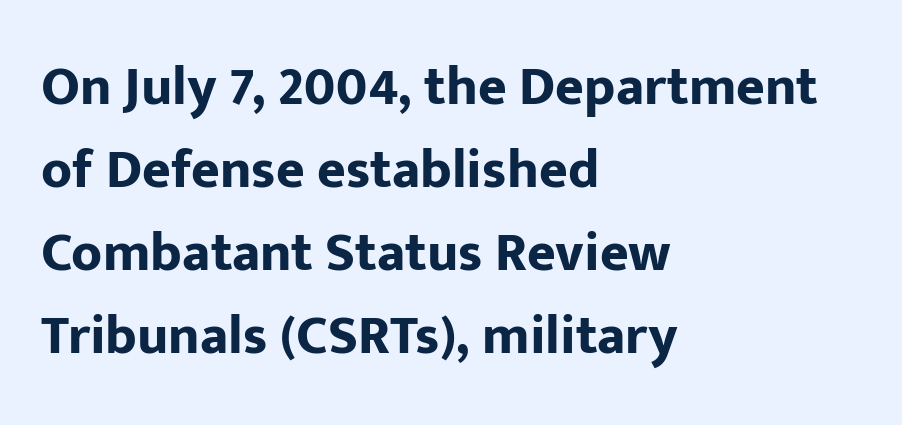
Here the designer chose a conventional face with non-uniform glyph widths. The type is set solid horizontally, with unmodified tracking. Check the space under the baseline: it is left empty. The typography opts for an upright posture over an oblique one. The passage shown is typeset with a sans-serif family.
